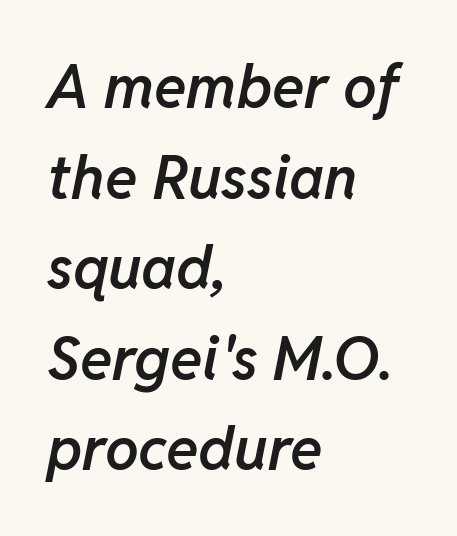
Q: Is the text bold? A: Semi-bold.
Q: Is the text italic (slanted)? A: Yes, it leans right by about 11 degrees.
Q: Is the text underlined? A: No.
Q: How is the paragraph aligned? A: Left-aligned.
Q: Is the spacing between letters normal or unusually wide? A: Normal.
Q: Is the spacing between lines tight, normal or loose? A: Normal.
Q: Width (condensed, normal, or wide)? A: Normal.
Q: Stroke contrast? A: Low.
Q: x-height? A: Medium.
Q: Monospaced? A: No.
